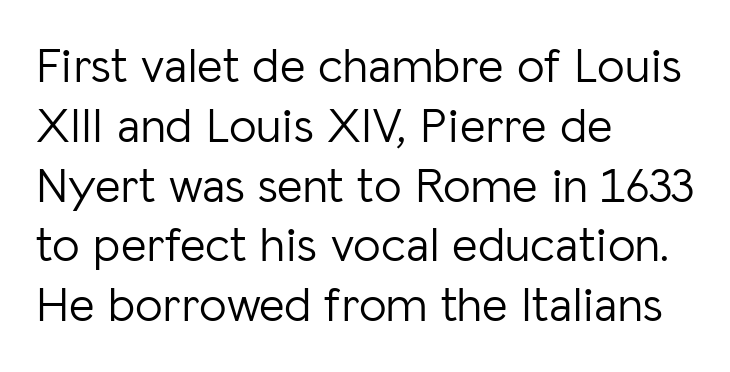
{"serif": "no", "italic": "no", "bold": "no", "weight": "light", "width": "normal", "stroke_contrast": "low", "x_height": "medium", "monospaced": "no", "underline": "no", "align": "left", "line_spacing_ratio": 1.22, "letter_spacing": "normal", "letter_spacing_em": 0.0, "glyph_px": 49}
